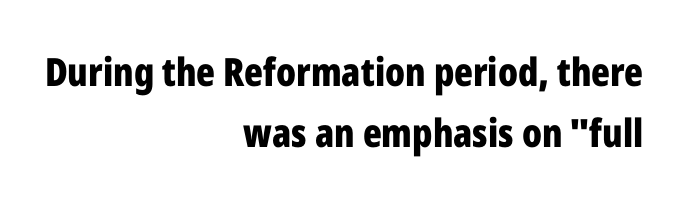
Q: Is the text bold? A: Yes.
Q: Is the text italic (slanted)? A: No, it is upright.
Q: Is the typeface a serif or a sans-serif typeface? A: Sans-serif.
Q: Is the text underlined? A: No.
Q: How is the paragraph aligned? A: Right-aligned.
Q: Is the spacing between letters normal or unusually wide? A: Normal.
Q: Is the spacing between lines tight, normal or loose? A: Normal.
Q: Width (condensed, normal, or wide)? A: Condensed.
Q: Stroke contrast? A: Low.
Q: x-height? A: Medium.
Q: Monospaced? A: No.
